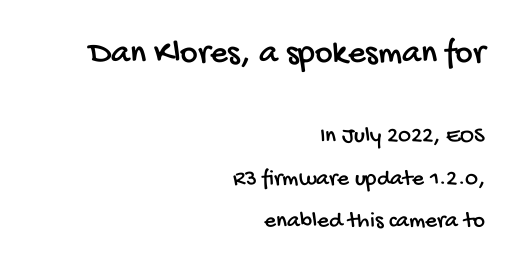
The image shows 34 px condensed sans-serif type; set right-aligned, line spacing 1.83x, normal letter spacing, not underlined; the first (top) block is 1.48x larger; low stroke contrast and a large x-height.
